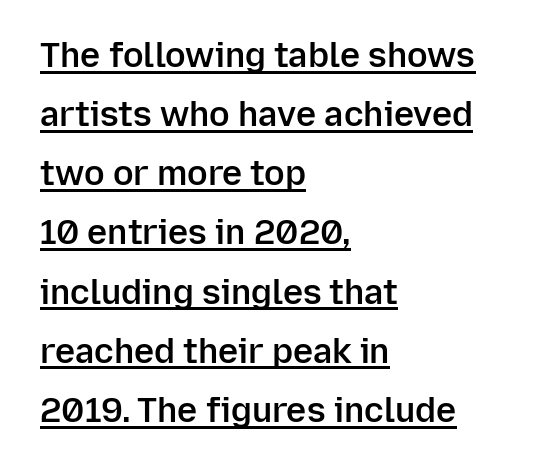
The image shows 34 px semibold sans-serif type, upright; set left-aligned, line spacing 1.74x, normal letter spacing, underlined; low stroke contrast and a medium x-height.
